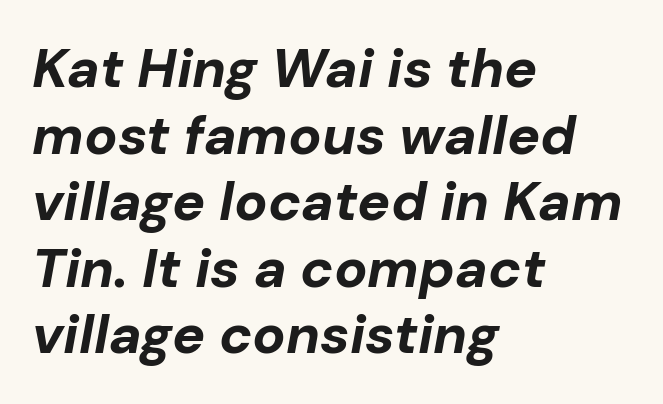
The image shows 55 px bold type, italic (leaning right); set left-aligned, line spacing 1.21x, normal letter spacing, not underlined; low stroke contrast and a medium x-height.
